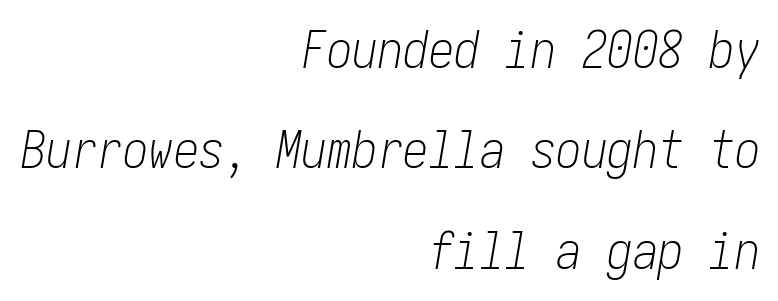
Compared with typical body copy, the letter spacing here is the same. Vertical spacing — loose. The lettering tilts uniformly, giving the passage an italic look. No letter is thick-stroked: the sample isn't bold. If you drew a ruler down the right edge, every line would touch it. Rule under the text: the space is simply empty.
